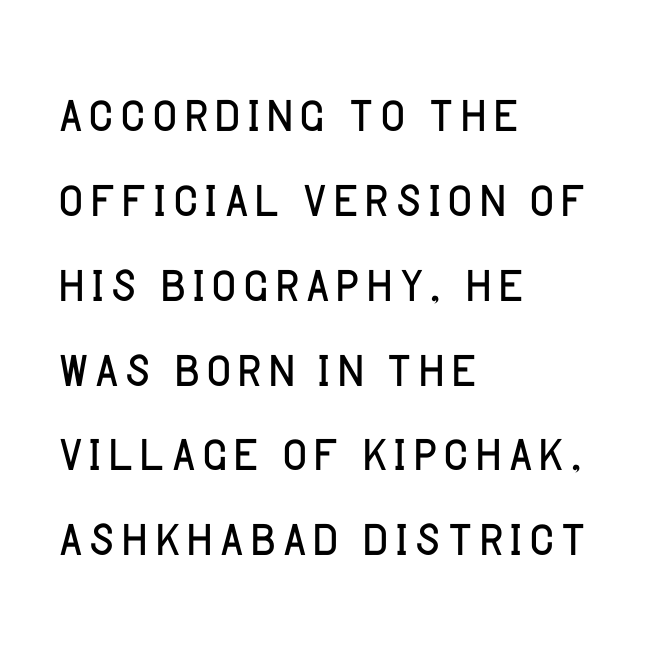
{"serif": "no", "italic": "no", "bold": "no", "weight": "light", "width": "normal", "stroke_contrast": "low", "x_height": "large", "monospaced": "no", "underline": "no", "align": "left", "line_spacing_ratio": 1.23, "letter_spacing": "normal", "letter_spacing_em": 0.0, "glyph_px": 69}
